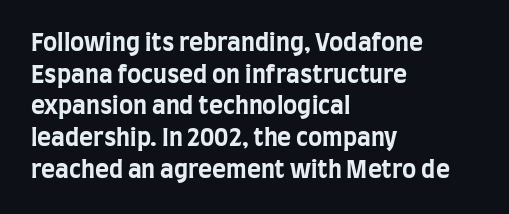
{"italic": "no", "bold": "yes", "underline": "no", "align": "left", "line_spacing": "normal", "line_spacing_ratio": 1.32, "letter_spacing": "normal", "letter_spacing_em": 0.0, "glyph_px": 24}
